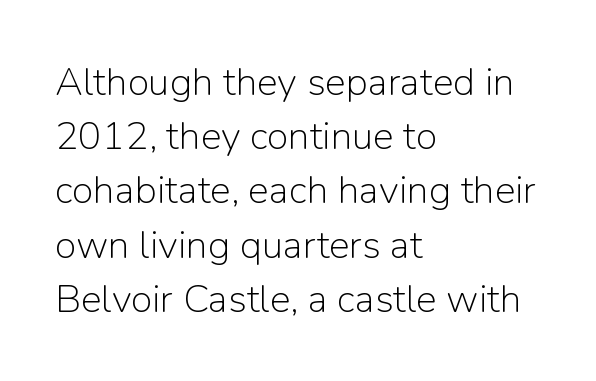
Q: Is the text bold? A: No.
Q: Is the text italic (slanted)? A: No, it is upright.
Q: Is the typeface a serif or a sans-serif typeface? A: Sans-serif.
Q: Is the text underlined? A: No.
Q: How is the paragraph aligned? A: Left-aligned.
Q: Is the spacing between letters normal or unusually wide? A: Normal.
Q: Is the spacing between lines tight, normal or loose? A: Normal.
Q: Width (condensed, normal, or wide)? A: Normal.
Q: Stroke contrast? A: Low.
Q: x-height? A: Medium.
Q: Monospaced? A: No.
